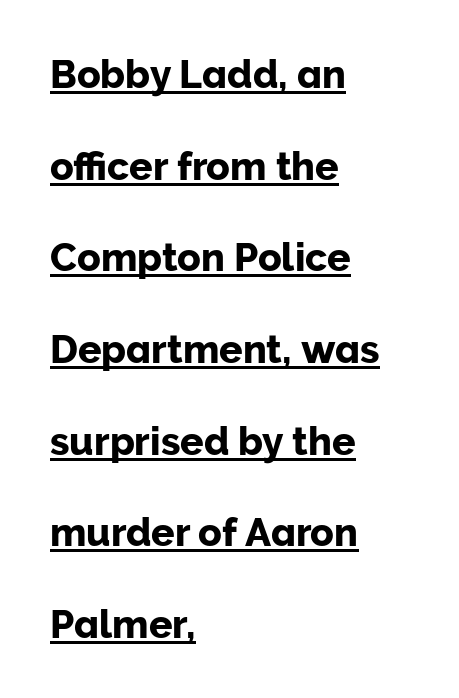
Q: Is the text italic (slanted)? A: No, it is upright.
Q: Is the typeface a serif or a sans-serif typeface? A: Sans-serif.
Q: Is the text underlined? A: Yes.
Q: How is the paragraph aligned? A: Left-aligned.
Q: Is the spacing between letters normal or unusually wide? A: Normal.
Q: Is the spacing between lines tight, normal or loose? A: Loose.
Q: Width (condensed, normal, or wide)? A: Normal.
Q: Stroke contrast? A: Low.
Q: x-height? A: Medium.
Q: Monospaced? A: No.
